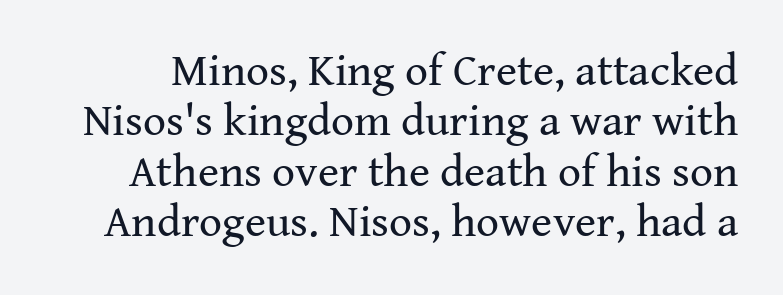
The image shows 45 px regular-weight serif type, upright; set tight line spacing (1.12x), normal letter spacing, not underlined; medium stroke contrast and a medium x-height.
